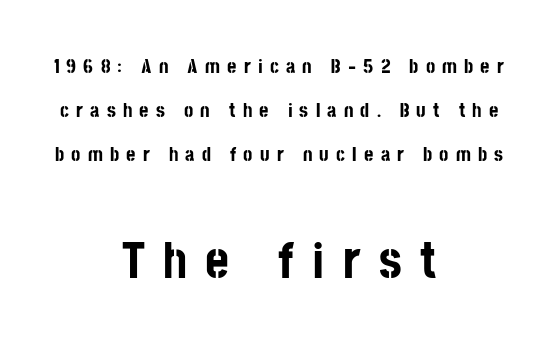
Q: Is the text bold? A: Yes.
Q: Is the text italic (slanted)? A: No, it is upright.
Q: Is the typeface a serif or a sans-serif typeface? A: Sans-serif.
Q: Is the text underlined? A: No.
Q: How is the paragraph aligned? A: Centered.
Q: Is the spacing between letters normal or unusually wide? A: Unusually wide.
Q: Is the spacing between lines tight, normal or loose? A: Loose.
Q: Which block of text is set in a larger size, the first (top) or the second (bottom)? A: The second (bottom) one.
Q: Width (condensed, normal, or wide)? A: Condensed.
Q: Stroke contrast? A: Low.
Q: x-height? A: Large.
Q: Monospaced? A: No.
